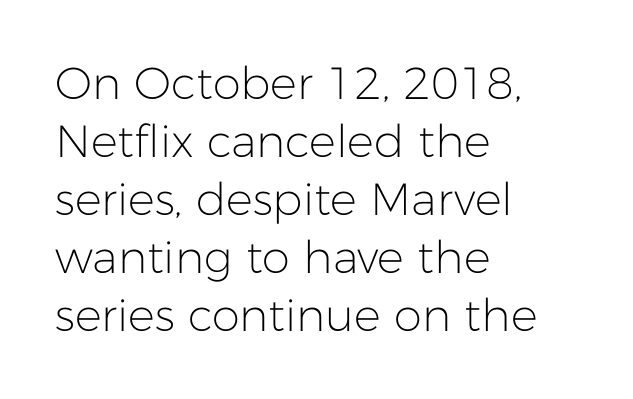
The image shows 45 px light sans-serif type, upright; set left-aligned, normal line spacing (1.29x), normal letter spacing, not underlined; low stroke contrast and a medium x-height.
